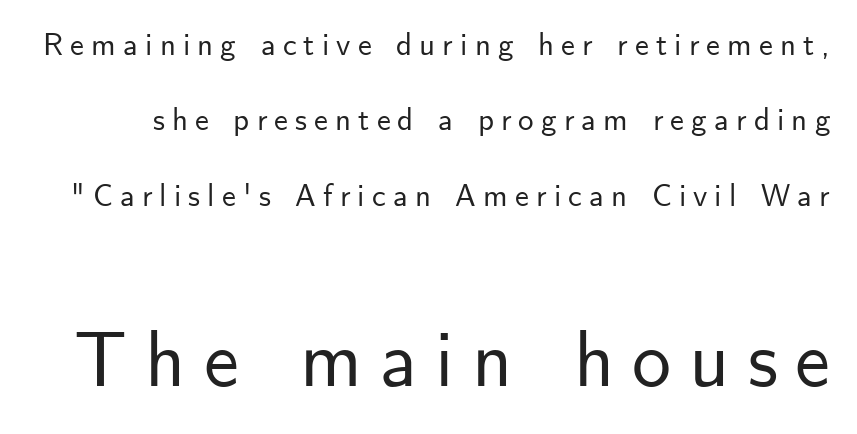
Decoration check: the copy has no underline. Does the type have serifs? No, each stem ends abruptly. The passage shown begins with its smaller block and ends with its larger one. These lines are rendered in a variable-pitch font.
